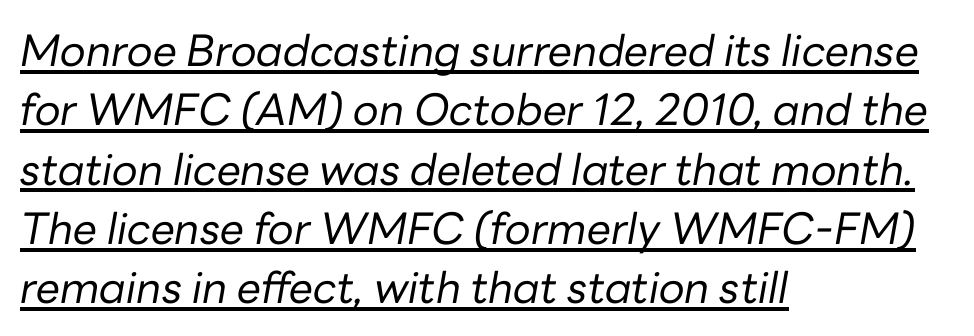
The image shows 43 px regular-weight type, italic (leaning right); set left-aligned, normal line spacing (1.38x), normal letter spacing, underlined; low stroke contrast and a medium x-height.
